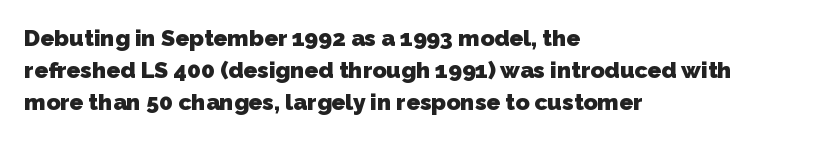
The image shows 23 px bold type; set left-aligned, normal line spacing (1.4x), normal letter spacing, not underlined.
